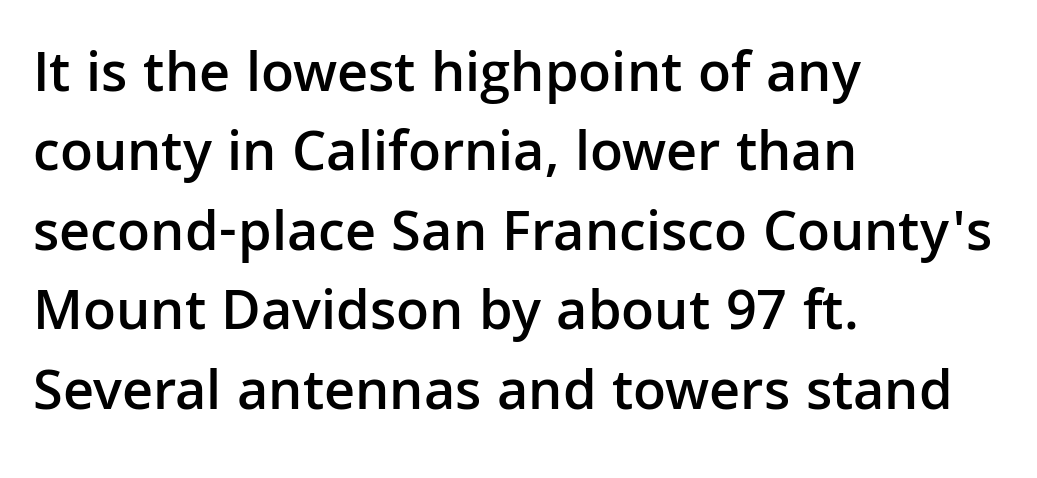
{"serif": "no", "italic": "no", "bold": "semi", "weight": "semibold", "width": "normal", "stroke_contrast": "low", "x_height": "medium", "monospaced": "no", "underline": "no", "align": "left", "line_spacing": "normal", "line_spacing_ratio": 1.37, "letter_spacing": "normal", "letter_spacing_em": 0.0, "glyph_px": 58}
